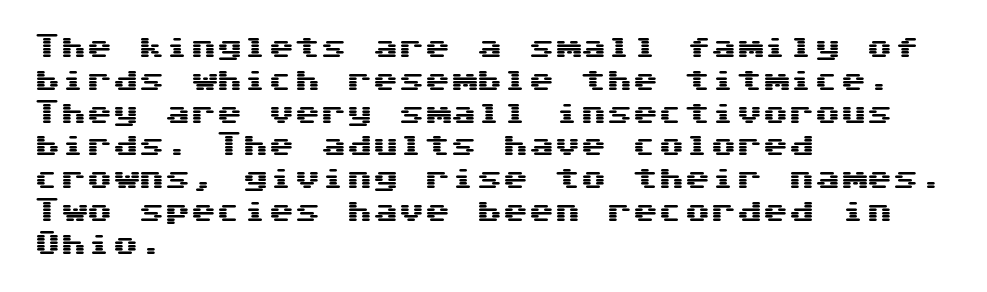
The image shows 26 px text type, upright; set left-aligned, normal line spacing (1.26x), normal letter spacing, not underlined.
